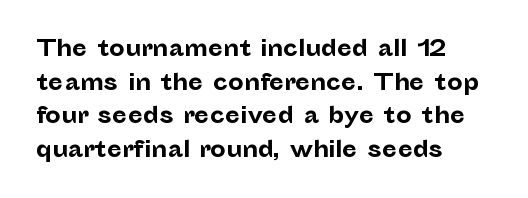
The image shows 22 px bold type, upright; set left-aligned, normal line spacing (1.53x), normal letter spacing, not underlined.
